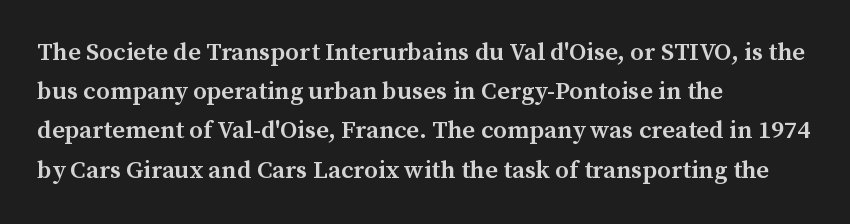
{"italic": "no", "bold": "semi", "underline": "no", "align": "left", "line_spacing": "normal", "line_spacing_ratio": 1.57, "letter_spacing": "normal", "letter_spacing_em": 0.0, "glyph_px": 25}
